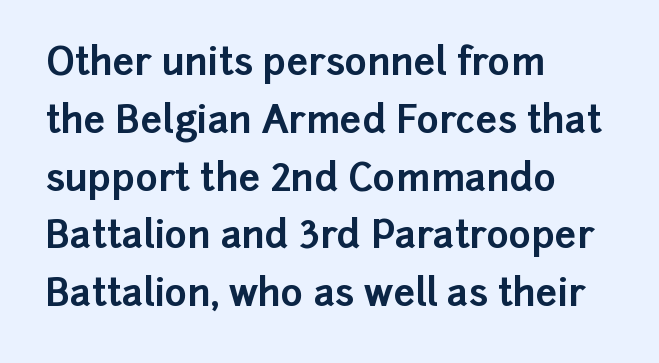
Q: Is the text bold? A: Yes.
Q: Is the text italic (slanted)? A: No, it is upright.
Q: Is the typeface a serif or a sans-serif typeface? A: Sans-serif.
Q: Is the text underlined? A: No.
Q: How is the paragraph aligned? A: Left-aligned.
Q: Is the spacing between letters normal or unusually wide? A: Normal.
Q: Is the spacing between lines tight, normal or loose? A: Normal.
Q: Width (condensed, normal, or wide)? A: Normal.
Q: Stroke contrast? A: Low.
Q: x-height? A: Medium.
Q: Monospaced? A: No.
